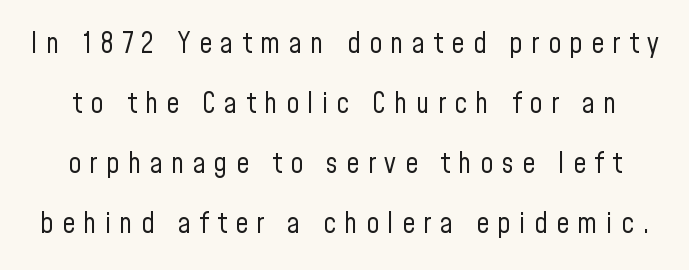
The image shows 28 px regular-weight, condensed sans-serif type, upright; set loose line spacing (2.14x), unusually wide letter spacing (+0.31 em), not underlined; low stroke contrast and a medium x-height.
